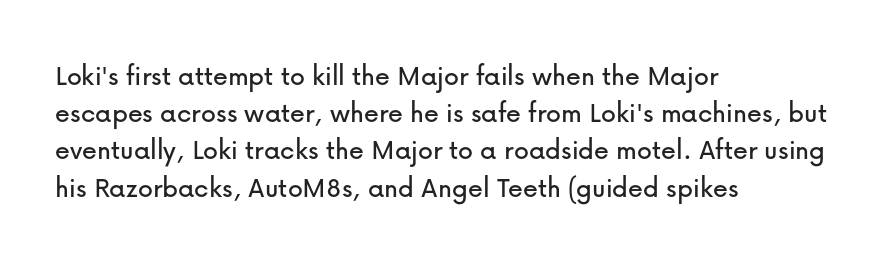
Q: Is the text italic (slanted)? A: No, it is upright.
Q: Is the typeface a serif or a sans-serif typeface? A: Sans-serif.
Q: Is the text underlined? A: No.
Q: How is the paragraph aligned? A: Left-aligned.
Q: Is the spacing between letters normal or unusually wide? A: Normal.
Q: Width (condensed, normal, or wide)? A: Normal.
Q: Stroke contrast? A: Low.
Q: x-height? A: Medium.
Q: Monospaced? A: No.
